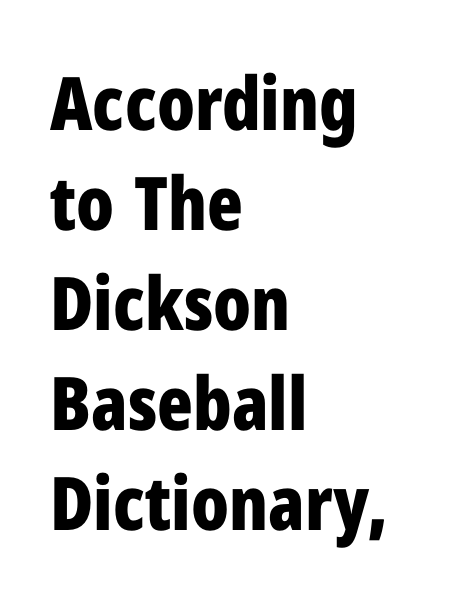
{"serif": "no", "italic": "no", "bold": "yes", "weight": "bold", "width": "condensed", "stroke_contrast": "low", "x_height": "medium", "monospaced": "no", "underline": "no", "align": "left", "line_spacing": "normal", "line_spacing_ratio": 1.35, "letter_spacing": "normal", "letter_spacing_em": 0.0, "glyph_px": 74}
